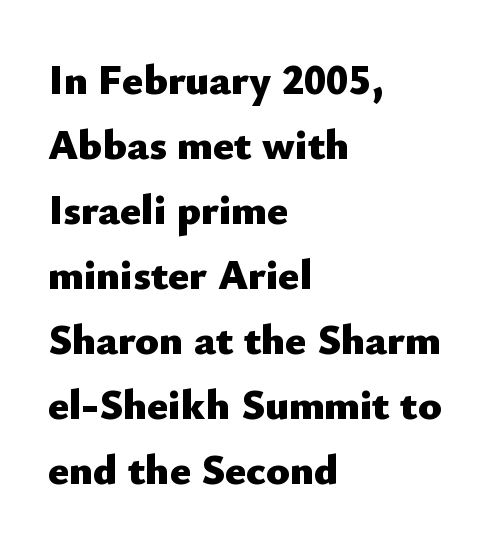
The image shows 43 px heavy sans-serif type, upright; set left-aligned, normal line spacing (1.51x), normal letter spacing, not underlined; low stroke contrast and a small x-height.
